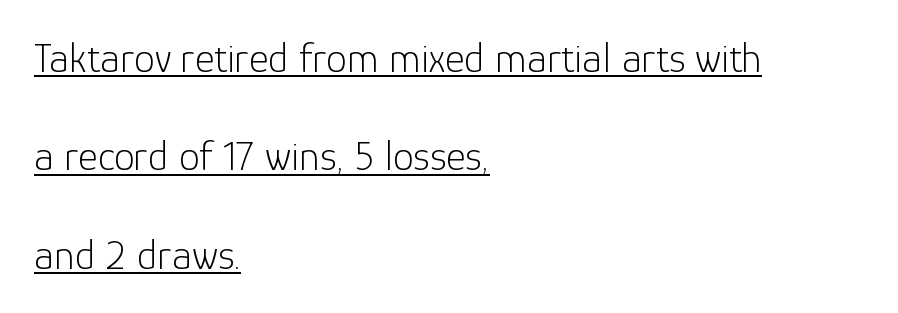
Q: Is the text bold? A: No.
Q: Is the text italic (slanted)? A: No, it is upright.
Q: Is the typeface a serif or a sans-serif typeface? A: Sans-serif.
Q: Is the text underlined? A: Yes.
Q: How is the paragraph aligned? A: Left-aligned.
Q: Is the spacing between letters normal or unusually wide? A: Normal.
Q: Is the spacing between lines tight, normal or loose? A: Loose.
Q: Width (condensed, normal, or wide)? A: Normal.
Q: Stroke contrast? A: Low.
Q: x-height? A: Medium.
Q: Monospaced? A: No.
